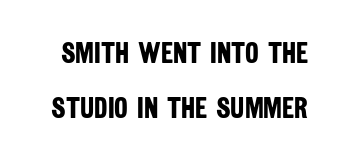
The glyphs in this specimen are sans serif. The passage shown is not underscored anywhere. Varying glyph widths throughout — classic text-font behaviour. Default kerning and tracking; the words read as compact shapes. Strokes here are thick enough to call this a true bold.
